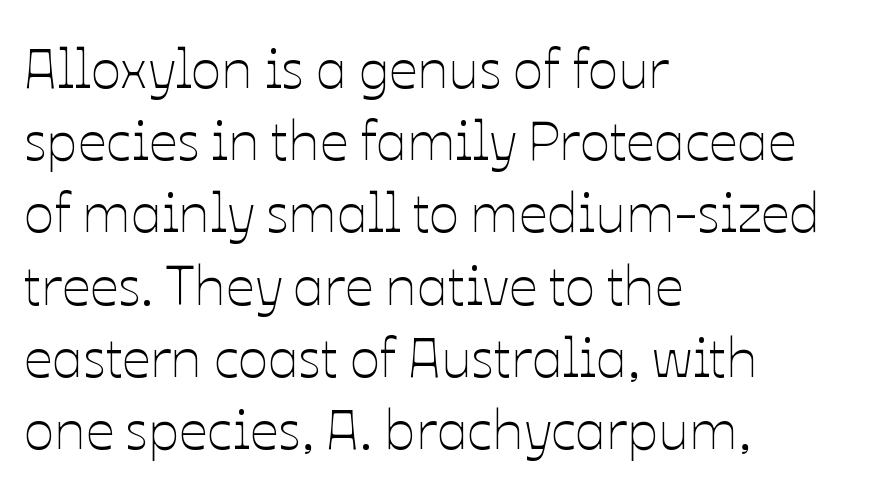
Q: Is the text bold? A: No.
Q: Is the text italic (slanted)? A: No, it is upright.
Q: Is the text underlined? A: No.
Q: How is the paragraph aligned? A: Left-aligned.
Q: Is the spacing between letters normal or unusually wide? A: Normal.
Q: Is the spacing between lines tight, normal or loose? A: Normal.
Q: Width (condensed, normal, or wide)? A: Normal.
Q: Stroke contrast? A: Low.
Q: x-height? A: Medium.
Q: Monospaced? A: No.
